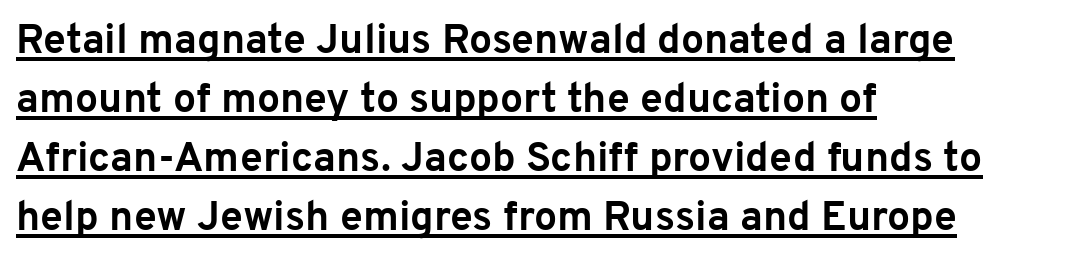
Q: Is the text bold? A: Yes.
Q: Is the text italic (slanted)? A: No, it is upright.
Q: Is the typeface a serif or a sans-serif typeface? A: Sans-serif.
Q: Is the text underlined? A: Yes.
Q: How is the paragraph aligned? A: Left-aligned.
Q: Is the spacing between letters normal or unusually wide? A: Normal.
Q: Is the spacing between lines tight, normal or loose? A: Normal.
Q: Width (condensed, normal, or wide)? A: Normal.
Q: Stroke contrast? A: Low.
Q: x-height? A: Medium.
Q: Monospaced? A: No.
